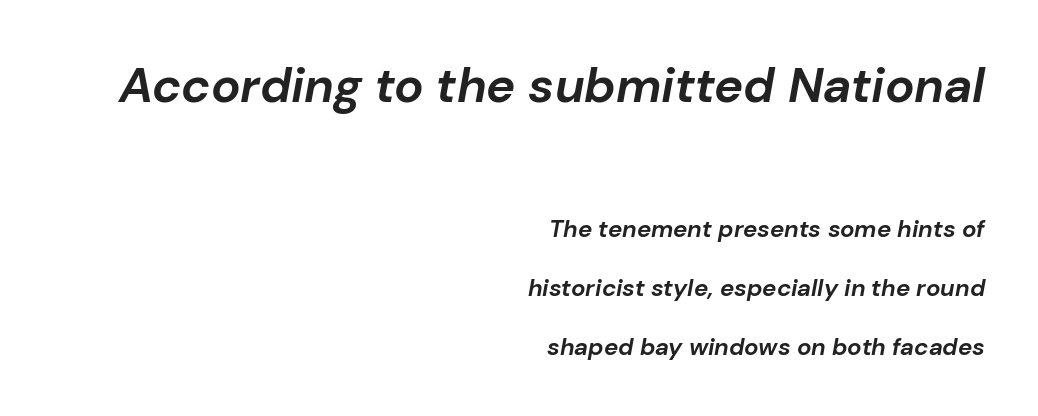
Q: Is the text bold? A: Yes.
Q: Is the text italic (slanted)? A: Yes, it leans right by about 10 degrees.
Q: Is the text underlined? A: No.
Q: How is the paragraph aligned? A: Right-aligned.
Q: Is the spacing between letters normal or unusually wide? A: Normal.
Q: Is the spacing between lines tight, normal or loose? A: Loose.
Q: Which block of text is set in a larger size, the first (top) or the second (bottom)? A: The first (top) one.
Q: Width (condensed, normal, or wide)? A: Normal.
Q: Stroke contrast? A: Low.
Q: x-height? A: Medium.
Q: Monospaced? A: No.
